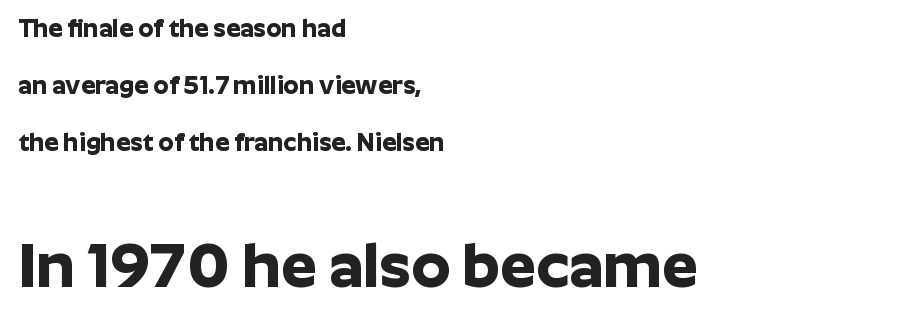
{"serif": "no", "italic": "no", "bold": "yes", "weight": "bold", "width": "normal", "stroke_contrast": "low", "x_height": "medium", "monospaced": "no", "underline": "no", "align": "left", "line_spacing": "loose", "line_spacing_ratio": 2.28, "letter_spacing": "normal", "letter_spacing_em": 0.0, "larger_block": "second", "size_ratio": 2.52, "glyph_px": 63}
